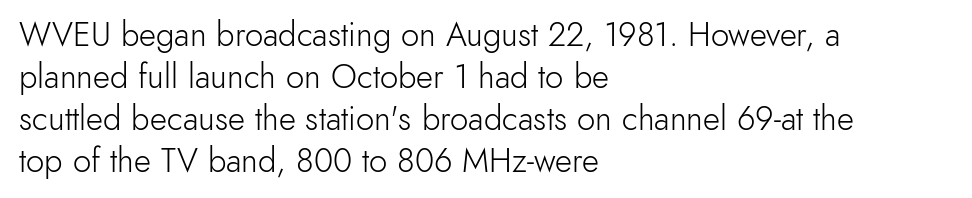
{"serif": "no", "italic": "no", "bold": "no", "weight": "light", "width": "normal", "x_height": "small", "monospaced": "no", "underline": "no", "align": "left", "line_spacing": "normal", "line_spacing_ratio": 1.27, "letter_spacing": "normal", "letter_spacing_em": 0.0, "glyph_px": 33}
